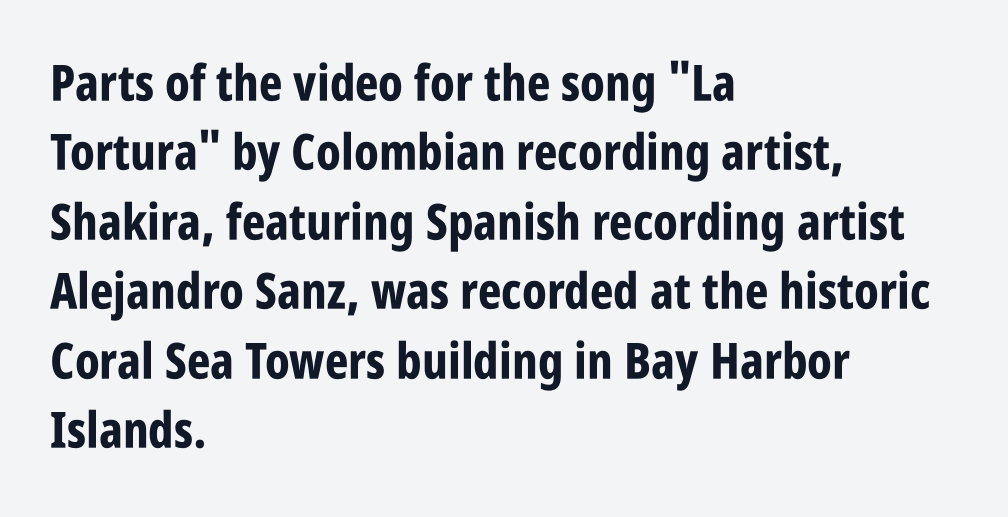
The image shows 50 px bold, condensed sans-serif type, upright; set left-aligned, normal line spacing (1.39x), normal letter spacing, not underlined; low stroke contrast and a large x-height.
